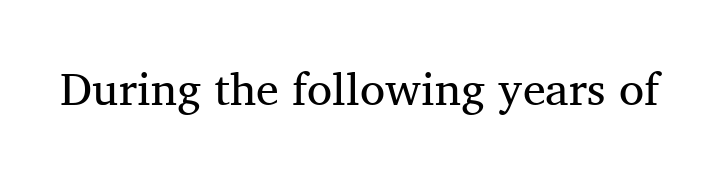
{"serif": "yes", "italic": "no", "bold": "no", "weight": "regular", "width": "normal", "stroke_contrast": "medium", "x_height": "medium", "monospaced": "no", "underline": "no", "letter_spacing": "normal", "letter_spacing_em": 0.0, "glyph_px": 46}
